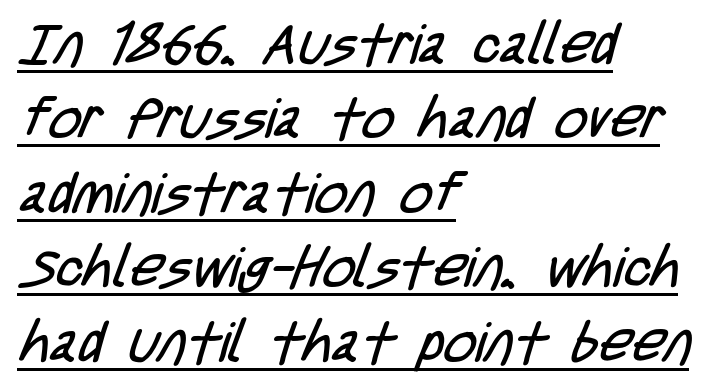
The image shows 56 px regular-weight, condensed sans-serif type; set left-aligned, normal line spacing (1.33x), normal letter spacing, underlined; low stroke contrast and a large x-height.
